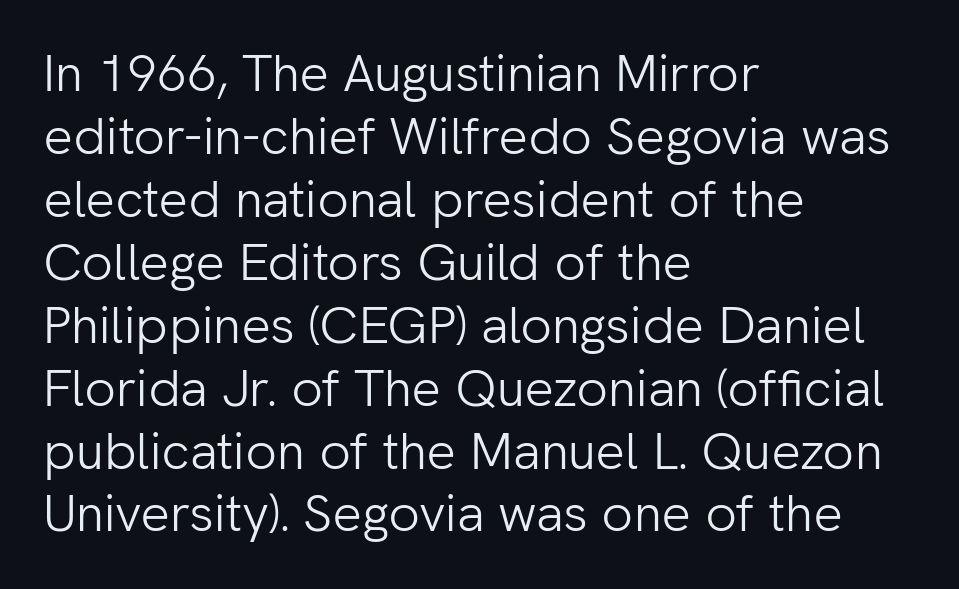
The ragged edge is on the right, which tells us the setting is flush left. The gap between lines stays unmarked. This sample uses plain, unmodified letter spacing. The rendering uses natural spacing where letterforms have individual widths.
